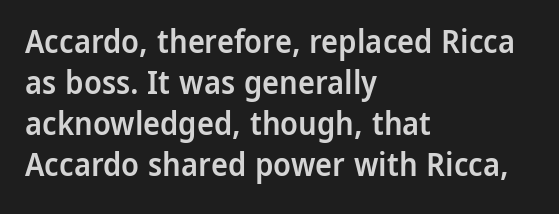
The compositor pushed each line to the left boundary. This is sans-serif lettering, the kind often seen on screens and signage. Caption: semibold face, moderately heavy strokes. The gaps between neighbouring characters are ordinary and unremarkable.
